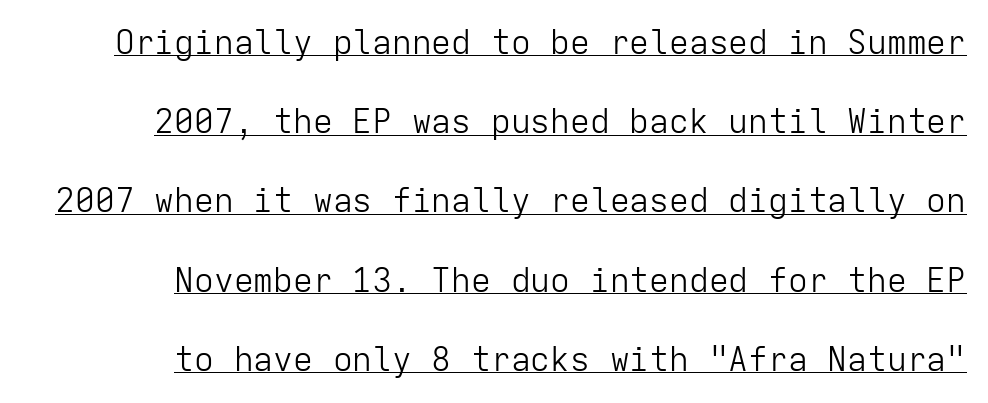
{"serif": "no", "italic": "no", "bold": "no", "weight": "light", "width": "normal", "stroke_contrast": "low", "x_height": "medium", "monospaced": "yes", "underline": "yes", "align": "right", "line_spacing": "loose", "line_spacing_ratio": 2.4, "letter_spacing": "normal", "letter_spacing_em": 0.0, "glyph_px": 33}
